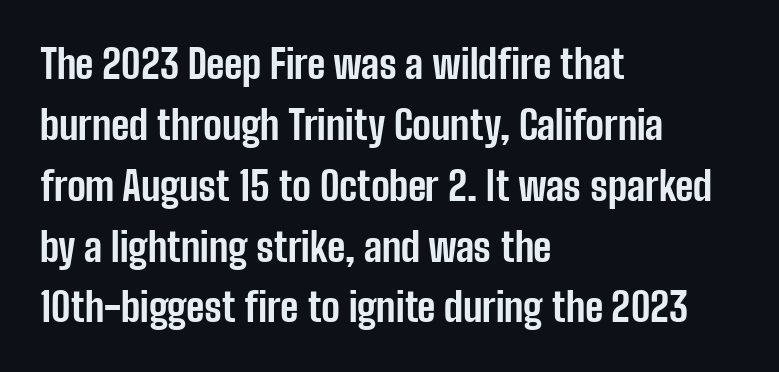
{"serif": "no", "italic": "no", "bold": "yes", "weight": "bold", "width": "condensed", "stroke_contrast": "low", "x_height": "medium", "monospaced": "no", "underline": "no", "align": "left", "line_spacing": "normal", "line_spacing_ratio": 1.56, "letter_spacing": "normal", "letter_spacing_em": 0.0, "glyph_px": 39}
